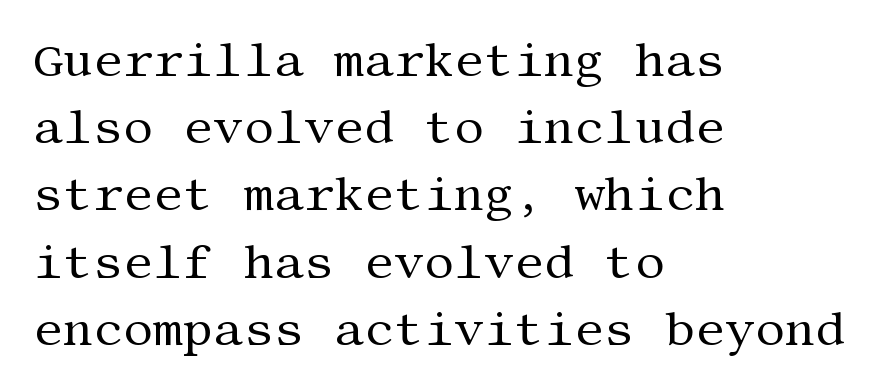
Q: Is the text bold? A: No.
Q: Is the text italic (slanted)? A: No, it is upright.
Q: Is the typeface a serif or a sans-serif typeface? A: Serif.
Q: Is the text underlined? A: No.
Q: How is the paragraph aligned? A: Left-aligned.
Q: Is the spacing between letters normal or unusually wide? A: Normal.
Q: Is the spacing between lines tight, normal or loose? A: Normal.
Q: Width (condensed, normal, or wide)? A: Normal.
Q: Stroke contrast? A: Medium.
Q: x-height? A: Large.
